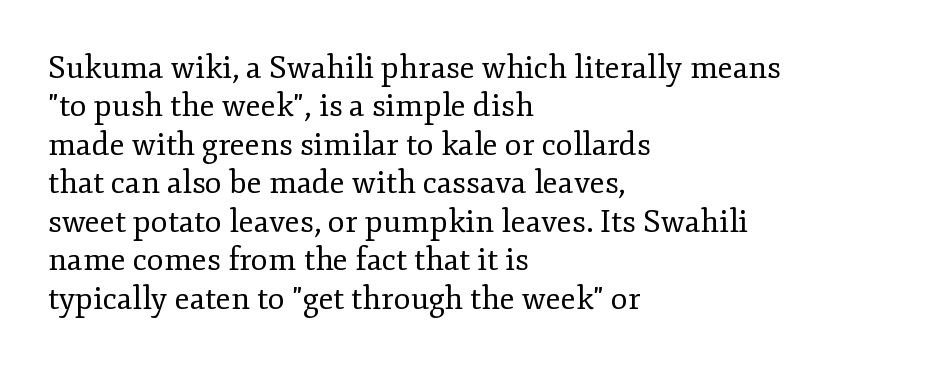
Q: Is the text bold? A: No.
Q: Is the text italic (slanted)? A: No, it is upright.
Q: Is the typeface a serif or a sans-serif typeface? A: Serif.
Q: Is the text underlined? A: No.
Q: How is the paragraph aligned? A: Left-aligned.
Q: Is the spacing between letters normal or unusually wide? A: Normal.
Q: Width (condensed, normal, or wide)? A: Normal.
Q: Stroke contrast? A: Low.
Q: x-height? A: Small.
Q: Monospaced? A: No.
